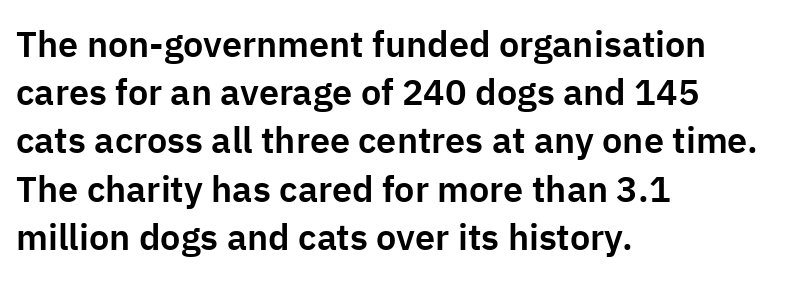
Q: Is the text italic (slanted)? A: No, it is upright.
Q: Is the typeface a serif or a sans-serif typeface? A: Sans-serif.
Q: Is the text underlined? A: No.
Q: How is the paragraph aligned? A: Left-aligned.
Q: Is the spacing between letters normal or unusually wide? A: Normal.
Q: Is the spacing between lines tight, normal or loose? A: Normal.
Q: Width (condensed, normal, or wide)? A: Normal.
Q: Stroke contrast? A: Low.
Q: x-height? A: Medium.
Q: Monospaced? A: No.
